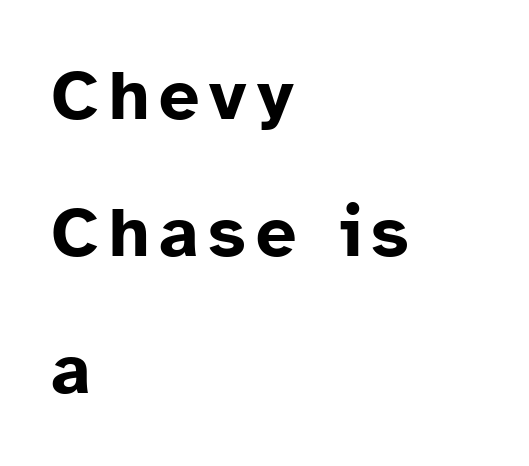
Q: Is the text bold? A: Yes.
Q: Is the text italic (slanted)? A: No, it is upright.
Q: Is the typeface a serif or a sans-serif typeface? A: Sans-serif.
Q: Is the text underlined? A: No.
Q: How is the paragraph aligned? A: Left-aligned.
Q: Is the spacing between lines tight, normal or loose? A: Loose.
Q: Width (condensed, normal, or wide)? A: Normal.
Q: Stroke contrast? A: Low.
Q: x-height? A: Medium.
Q: Monospaced? A: No.
